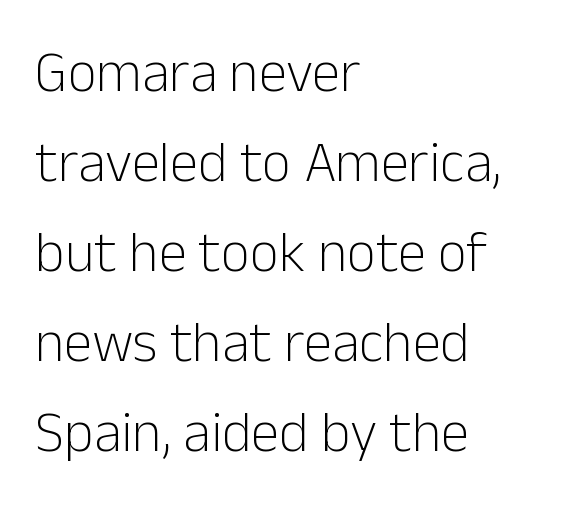
The image shows 57 px light sans-serif type, upright; set left-aligned, normal line spacing (1.58x), normal letter spacing, not underlined; low stroke contrast and a medium x-height.
